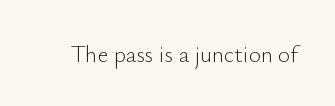
{"italic": "no", "bold": "no", "underline": "no", "letter_spacing": "normal", "letter_spacing_em": 0.0, "glyph_px": 23}
